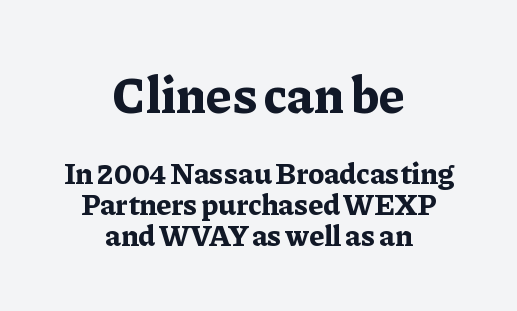
The image shows 52 px bold serif type, upright; set centered, tight line spacing (1.03x), normal letter spacing, not underlined; the first (top) block is 1.73x larger; low stroke contrast and a medium x-height.
